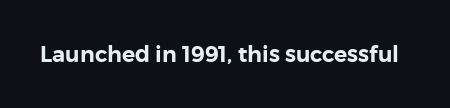
Tall strokes in this sample are plumb rather than angled. Short note: letters normally spaced. Lines of text with bare space underneath.
